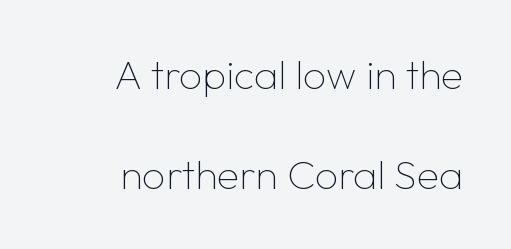
All the whitespace from short lines collects on the left. The rendering uses natural spacing where letterforms have individual widths. Grotesque or geometric, the face here clearly has no serifs. Type without underlining.
